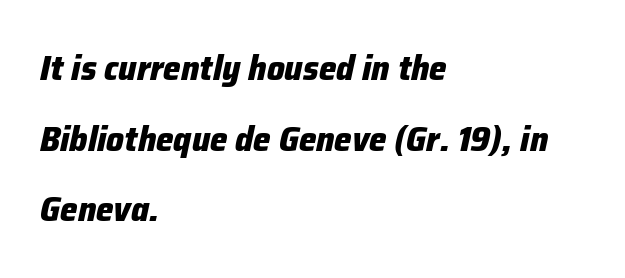
Q: Is the text bold? A: Yes.
Q: Is the text italic (slanted)? A: Yes, it leans right by about 12 degrees.
Q: Is the text underlined? A: No.
Q: How is the paragraph aligned? A: Left-aligned.
Q: Is the spacing between letters normal or unusually wide? A: Normal.
Q: Is the spacing between lines tight, normal or loose? A: Loose.
Q: Width (condensed, normal, or wide)? A: Normal.
Q: Stroke contrast? A: Low.
Q: x-height? A: Medium.
Q: Monospaced? A: No.
